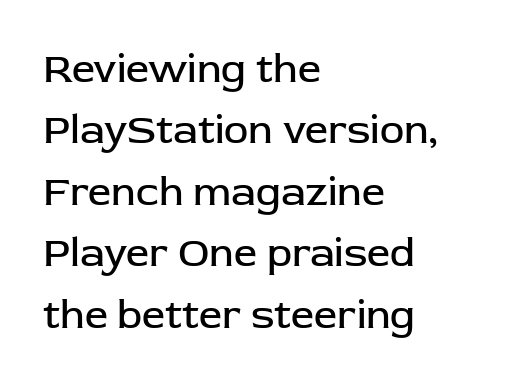
{"serif": "no", "italic": "no", "bold": "no", "weight": "regular", "width": "normal", "stroke_contrast": "low", "x_height": "medium", "monospaced": "no", "underline": "no", "align": "left", "line_spacing": "normal", "line_spacing_ratio": 1.5, "letter_spacing": "normal", "letter_spacing_em": 0.0, "glyph_px": 41}
